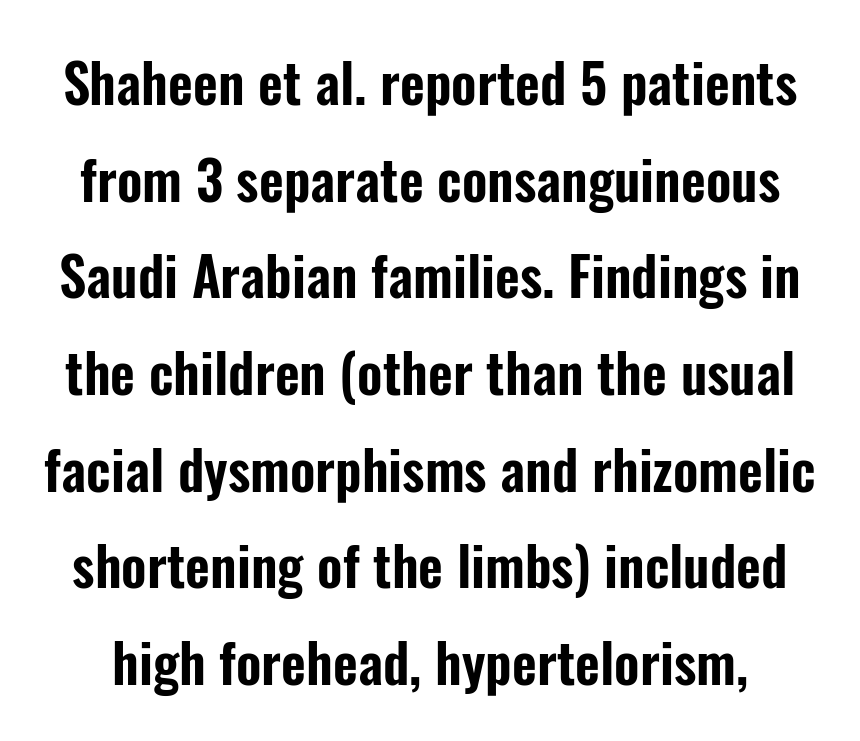
A bare baseline throughout the passage. This sample has the flowing, uneven cadence of proportional lettering. The horizontal fit of the characters is conventional and even. If you drew a line through each stem, it would be perfectly vertical. Classification — sans serif.
